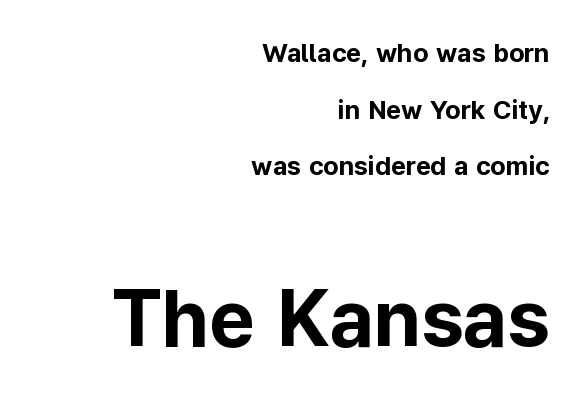
{"serif": "no", "italic": "no", "bold": "yes", "weight": "bold", "width": "normal", "stroke_contrast": "low", "x_height": "medium", "monospaced": "no", "underline": "no", "align": "right", "line_spacing": "loose", "line_spacing_ratio": 2.18, "letter_spacing": "normal", "letter_spacing_em": 0.0, "larger_block": "second", "size_ratio": 3.04, "glyph_px": 79}
